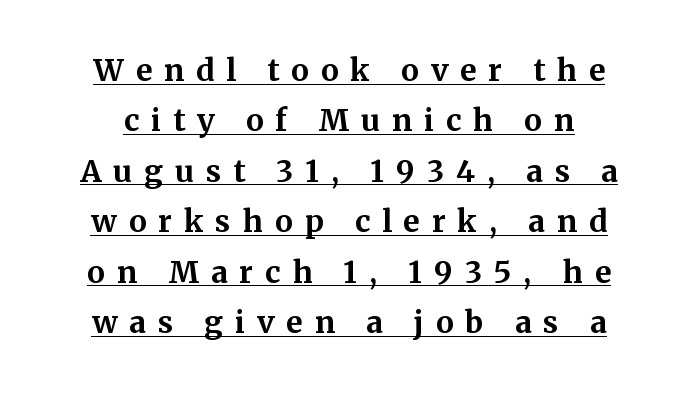
{"serif": "yes", "italic": "no", "bold": "yes", "weight": "bold", "width": "normal", "stroke_contrast": "medium", "x_height": "medium", "monospaced": "no", "underline": "yes", "line_spacing": "normal", "line_spacing_ratio": 1.68, "letter_spacing": "wide", "letter_spacing_em": 0.4, "glyph_px": 30}
